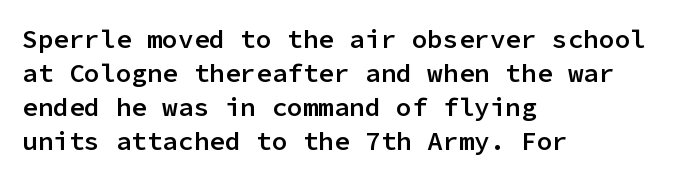
Q: Is the text bold? A: Semi-bold.
Q: Is the text italic (slanted)? A: No, it is upright.
Q: Is the text underlined? A: No.
Q: How is the paragraph aligned? A: Left-aligned.
Q: Is the spacing between letters normal or unusually wide? A: Normal.
Q: Is the spacing between lines tight, normal or loose? A: Normal.
